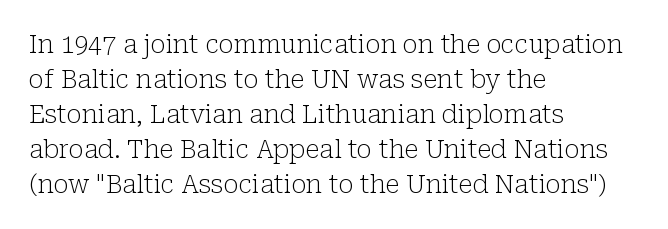
The image shows 25 px text type, upright; set left-aligned, normal line spacing (1.4x), normal letter spacing, not underlined.
